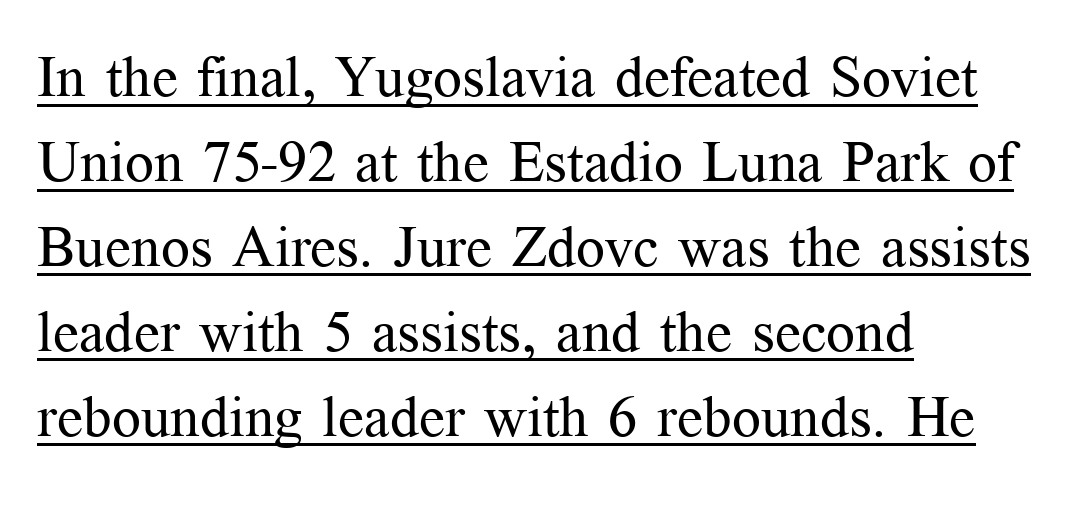
Q: Is the text bold? A: No.
Q: Is the text italic (slanted)? A: No, it is upright.
Q: Is the typeface a serif or a sans-serif typeface? A: Serif.
Q: Is the text underlined? A: Yes.
Q: How is the paragraph aligned? A: Left-aligned.
Q: Is the spacing between letters normal or unusually wide? A: Normal.
Q: Is the spacing between lines tight, normal or loose? A: Normal.
Q: Width (condensed, normal, or wide)? A: Normal.
Q: Stroke contrast? A: Medium.
Q: x-height? A: Medium.
Q: Monospaced? A: No.
